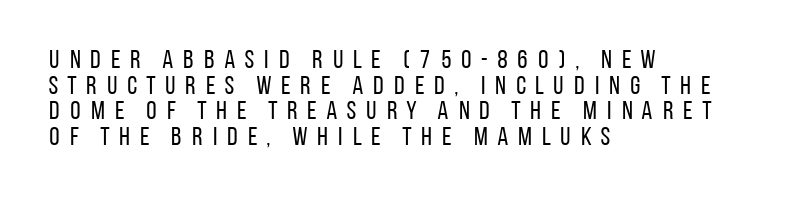
The image shows 26 px text type, upright; set left-aligned, tight line spacing (0.99x), unusually wide letter spacing (+0.32 em), not underlined.
